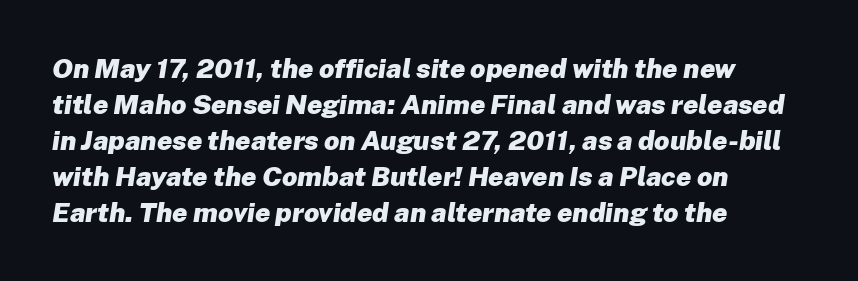
Every character sits at an angle, as italics do. Short and long lines alike share a common starting point at left. Spacing between characters is what you'd get straight out of the box. Plain, unruled lines of type. The block of text has a typical density, with ordinary space between rows.
